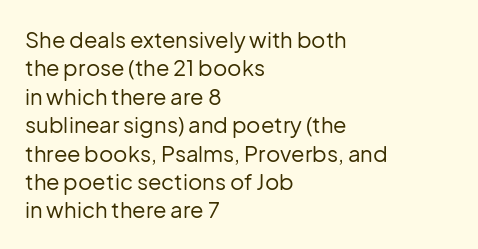
Q: Is the text bold? A: No.
Q: Is the text italic (slanted)? A: No, it is upright.
Q: Is the text underlined? A: No.
Q: How is the paragraph aligned? A: Left-aligned.
Q: Is the spacing between letters normal or unusually wide? A: Normal.
Q: Is the spacing between lines tight, normal or loose? A: Normal.
